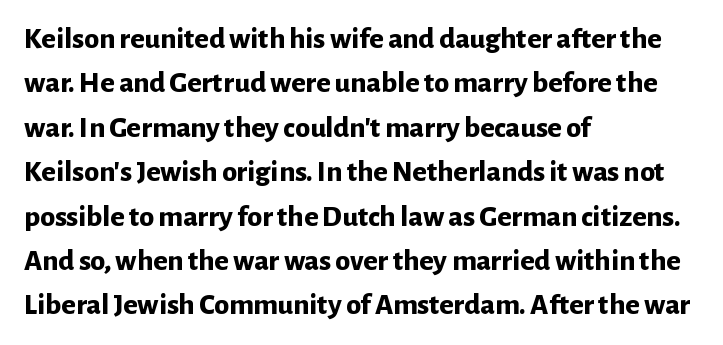
Q: Is the text bold? A: Yes.
Q: Is the text italic (slanted)? A: No, it is upright.
Q: Is the typeface a serif or a sans-serif typeface? A: Sans-serif.
Q: Is the text underlined? A: No.
Q: How is the paragraph aligned? A: Left-aligned.
Q: Is the spacing between letters normal or unusually wide? A: Normal.
Q: Is the spacing between lines tight, normal or loose? A: Normal.
Q: Width (condensed, normal, or wide)? A: Normal.
Q: Stroke contrast? A: Low.
Q: x-height? A: Medium.
Q: Monospaced? A: No.
